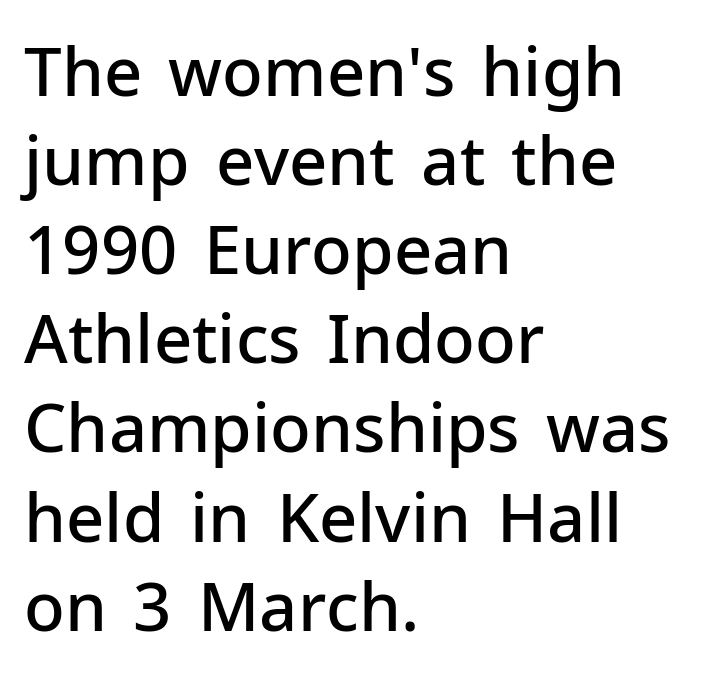
The image shows 67 px semibold sans-serif type, upright; set left-aligned, normal line spacing (1.33x), normal letter spacing, not underlined; low stroke contrast and a medium x-height.
